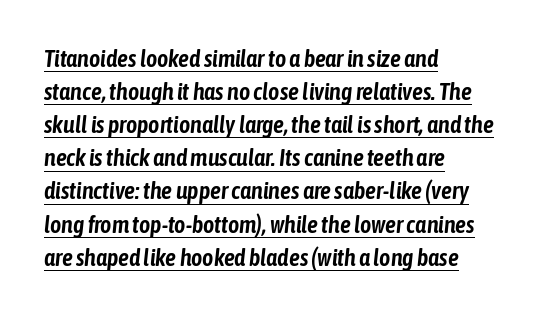
The image shows 24 px text type, italic (leaning right); set left-aligned, normal line spacing (1.38x), normal letter spacing, underlined.
